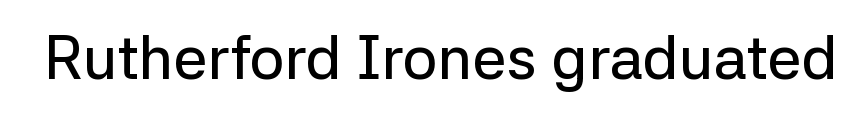
Q: Is the text italic (slanted)? A: No, it is upright.
Q: Is the typeface a serif or a sans-serif typeface? A: Sans-serif.
Q: Is the text underlined? A: No.
Q: Is the spacing between letters normal or unusually wide? A: Normal.
Q: Width (condensed, normal, or wide)? A: Normal.
Q: Stroke contrast? A: Low.
Q: x-height? A: Medium.
Q: Monospaced? A: No.
